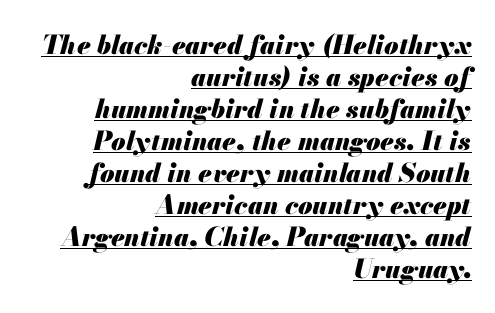
The image shows 26 px bold type, italic (leaning right); set right-aligned, line spacing 1.23x, normal letter spacing, underlined.
